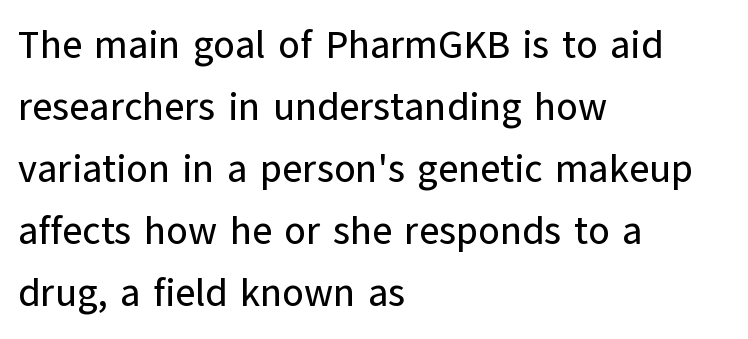
{"serif": "no", "italic": "no", "width": "normal", "stroke_contrast": "low", "x_height": "medium", "monospaced": "no", "underline": "no", "align": "left", "line_spacing": "normal", "line_spacing_ratio": 1.59, "letter_spacing": "normal", "letter_spacing_em": 0.0, "glyph_px": 39}
